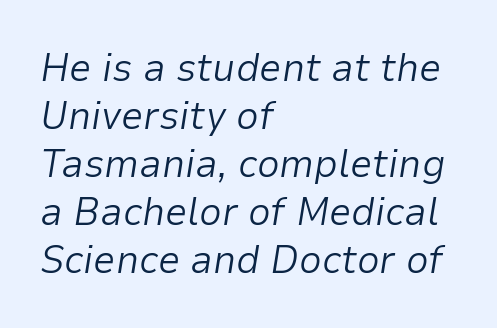
{"italic": "yes", "lean": "right", "slant_degrees": 9, "bold": "no", "weight": "light", "width": "normal", "stroke_contrast": "low", "x_height": "medium", "monospaced": "no", "underline": "no", "align": "left", "line_spacing_ratio": 1.2, "letter_spacing": "normal", "letter_spacing_em": 0.0, "glyph_px": 40}
